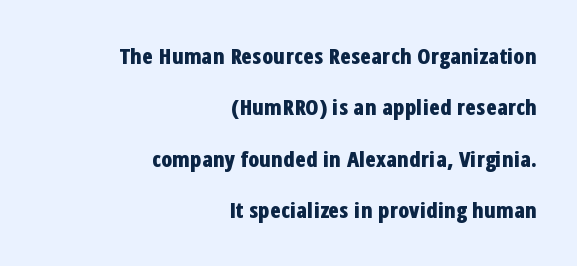
{"italic": "no", "bold": "yes", "underline": "no", "align": "right", "line_spacing": "loose", "line_spacing_ratio": 2.34, "letter_spacing": "normal", "letter_spacing_em": 0.0, "glyph_px": 22}
